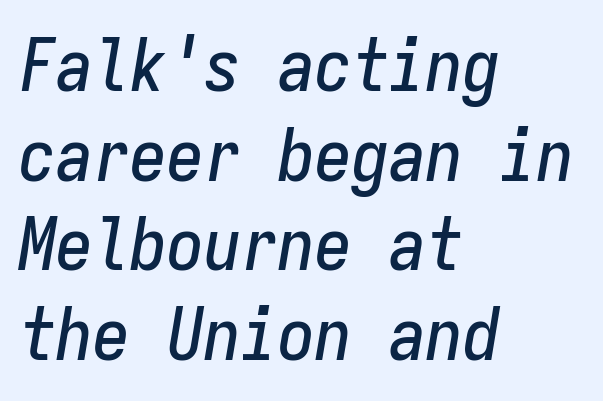
The image shows 74 px condensed type, italic (leaning right), monospaced; set left-aligned, line spacing 1.21x, normal letter spacing, not underlined; low stroke contrast and a medium x-height.
